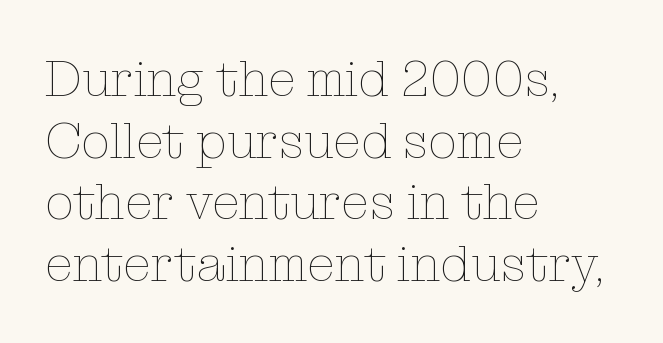
{"italic": "no", "bold": "no", "weight": "thin", "width": "normal", "stroke_contrast": "low", "x_height": "medium", "monospaced": "no", "underline": "no", "align": "left", "line_spacing_ratio": 1.21, "letter_spacing": "normal", "letter_spacing_em": 0.0, "glyph_px": 51}
